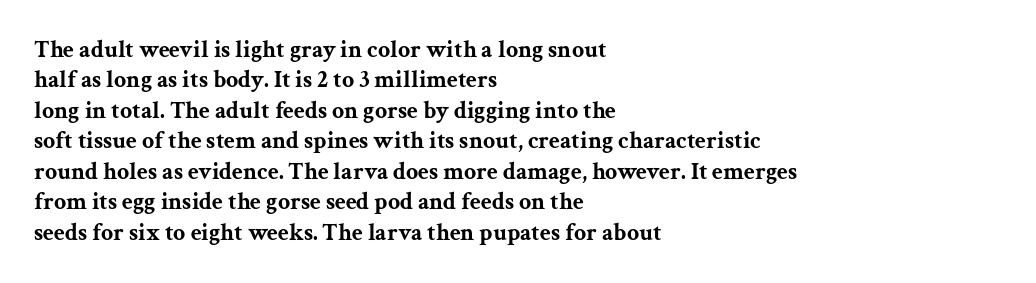
The glyphs are unaccompanied by any horizontal stroke below them. The leading is moderate, giving the passage an even texture. Left-aligned paragraph, ragged on the right. A full-strength bold gives these letters their thick strokes. This sample uses an upright cut, with every glyph sitting square on the baseline.
